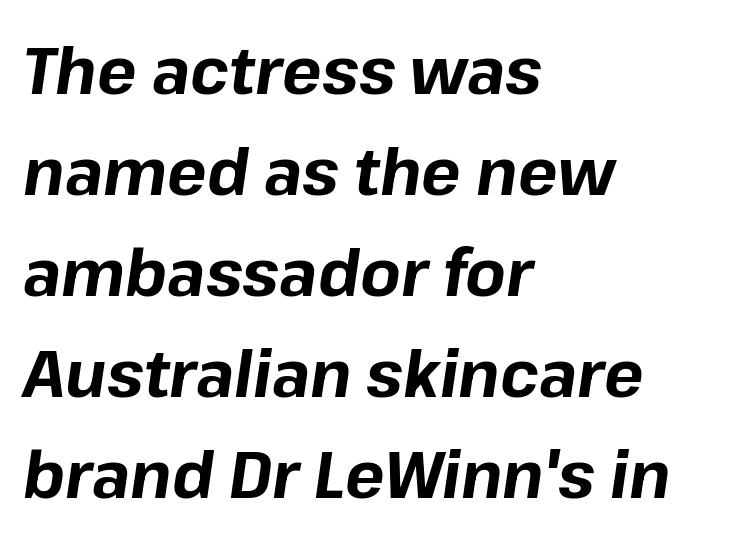
The image shows 66 px bold type, italic (leaning right); set left-aligned, normal line spacing (1.53x), normal letter spacing, not underlined; low stroke contrast and a medium x-height.
